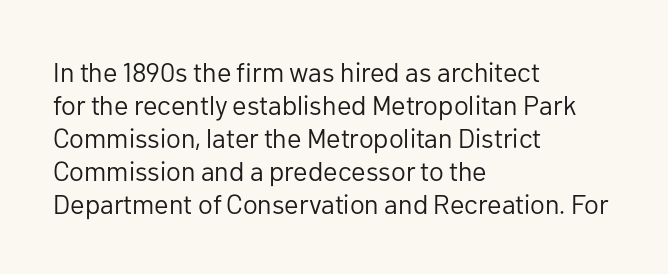
The image shows 27 px text type, upright; set left-aligned, line spacing 1.22x, normal letter spacing, not underlined.
